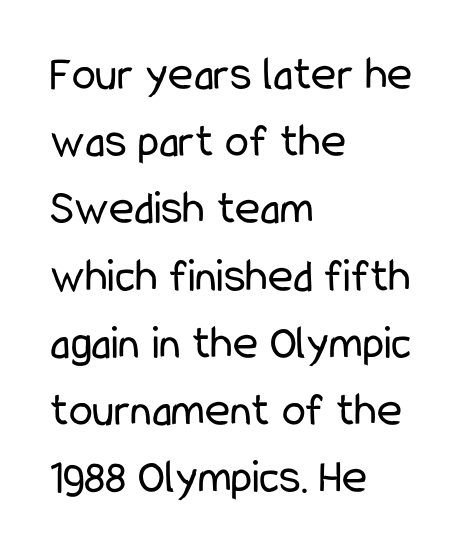
The image shows 48 px regular-weight, condensed sans-serif type, upright; set left-aligned, normal line spacing (1.4x), normal letter spacing, not underlined; low stroke contrast and a medium x-height.
